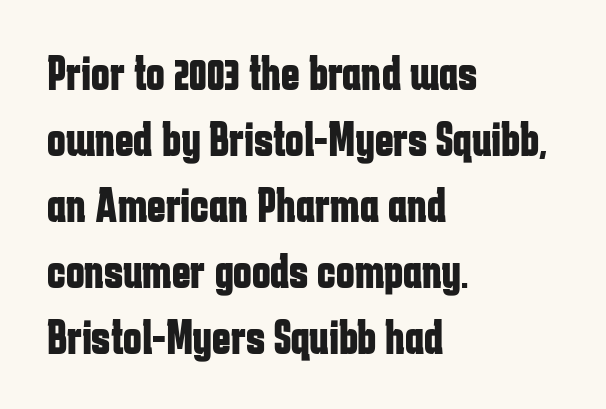
Q: Is the text bold? A: Yes.
Q: Is the text italic (slanted)? A: No, it is upright.
Q: Is the typeface a serif or a sans-serif typeface? A: Sans-serif.
Q: Is the text underlined? A: No.
Q: How is the paragraph aligned? A: Left-aligned.
Q: Is the spacing between letters normal or unusually wide? A: Normal.
Q: Is the spacing between lines tight, normal or loose? A: Normal.
Q: Width (condensed, normal, or wide)? A: Condensed.
Q: Stroke contrast? A: Low.
Q: x-height? A: Medium.
Q: Monospaced? A: No.
